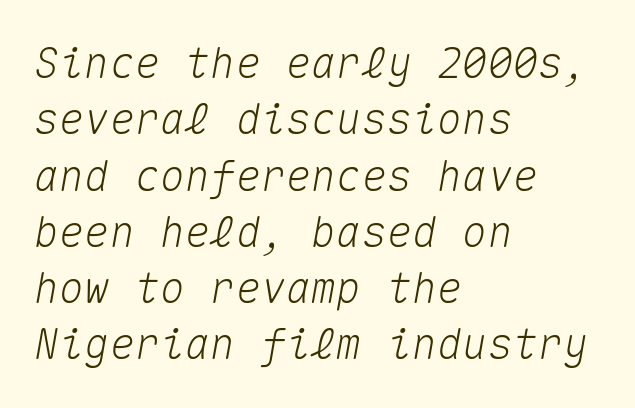
All the whitespace from short lines collects on the right. The whole block is typeset with a tilt. Is there much room between lines? A standard amount, neither cramped nor airy. Default kerning and tracking; the words read as compact shapes. Type without underlining. The rendering uses typewriter-style spacing with identical character cells.
